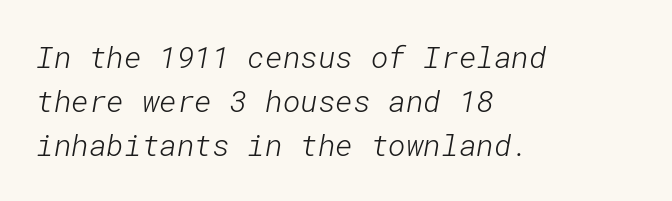
The image shows 30 px light sans-serif type; set left-aligned, normal line spacing (1.46x), normal letter spacing, not underlined; low stroke contrast and a medium x-height.
